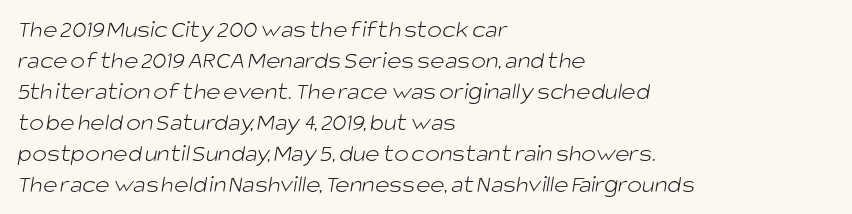
The space directly below the letters is spotless. Layout note: lines flush left. Weight: not bold — regular or lighter. Look at the tracking — it's just the regular setting, nothing added.
